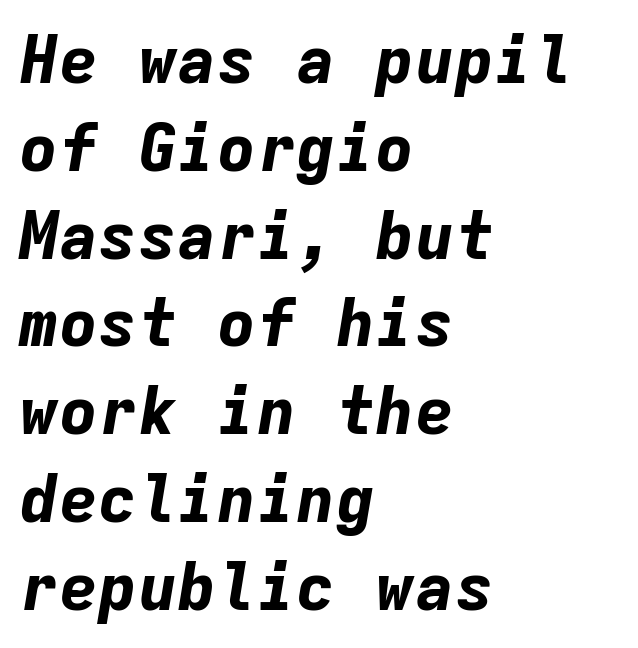
The rows are spaced the way most documents space them. Here the designer chose a console-style face with uniform glyph widths. This rendering features lettering with no underline. The passage shown leans; its letterforms are oblique.
